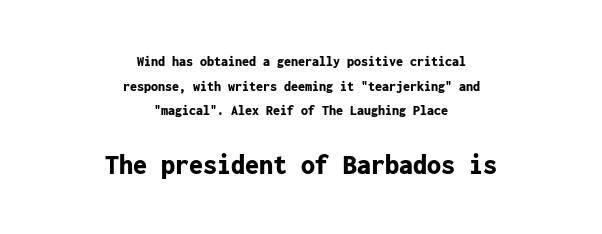
Typesetter's note: full bold, strokes at maximum text heaviness. Look at the tracking — it's just the regular setting, nothing added. Unlike a traditional serif, this face leaves its strokes unadorned. Type without underlining. Tall strokes in this sample are plumb rather than angled.
